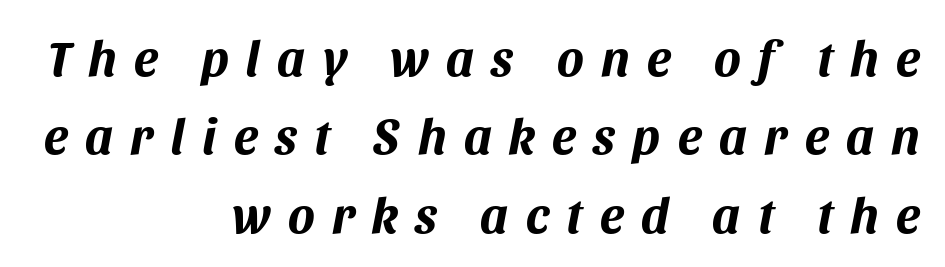
The image shows 50 px bold type, italic (leaning right); set right-aligned, normal line spacing (1.57x), unusually wide letter spacing (+0.35 em), not underlined; medium stroke contrast and a large x-height.
